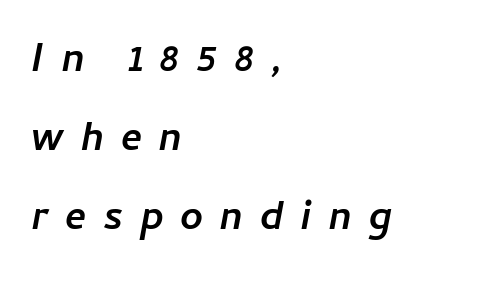
The image shows 40 px semibold type, italic (leaning right); set left-aligned, loose line spacing (1.97x), unusually wide letter spacing (+0.41 em), not underlined; low stroke contrast and a medium x-height.
